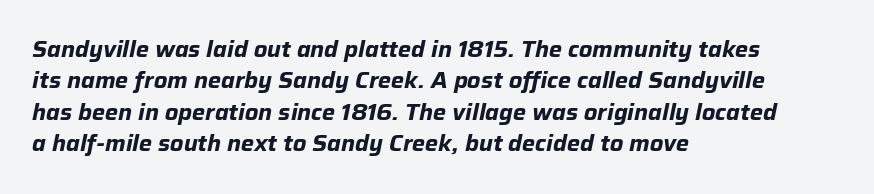
The image shows 22 px bold type, italic (leaning right); set left-aligned, normal line spacing (1.43x), normal letter spacing, not underlined.
